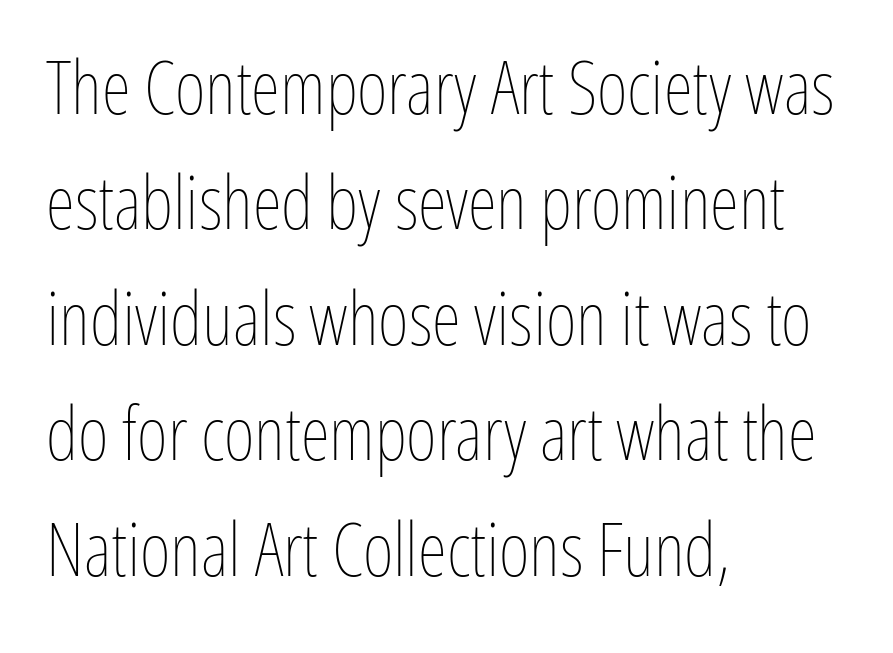
Beneath every word, the page is bare. The lines sit at an ordinary, default distance from one another. This sample is left-justified, so line endings fall wherever the words run out. These glyphs show unthickened strokes, regular width or finer. Each word holds together tightly as a unit, with standard inter-letter gaps.
